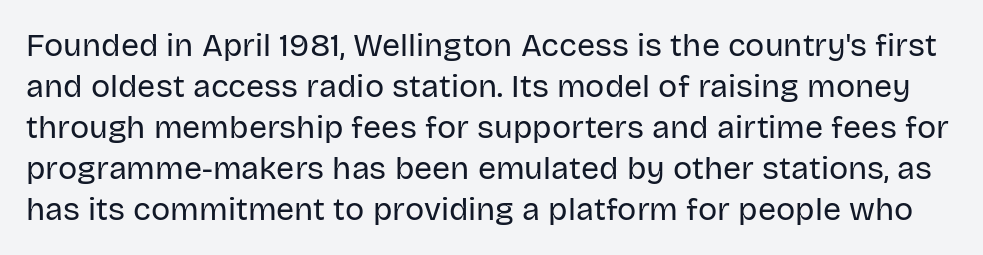
Q: Is the text bold? A: No.
Q: Is the text italic (slanted)? A: No, it is upright.
Q: Is the typeface a serif or a sans-serif typeface? A: Sans-serif.
Q: Is the text underlined? A: No.
Q: Is the spacing between letters normal or unusually wide? A: Normal.
Q: Is the spacing between lines tight, normal or loose? A: Normal.
Q: Width (condensed, normal, or wide)? A: Normal.
Q: Stroke contrast? A: Low.
Q: x-height? A: Large.
Q: Monospaced? A: No.
